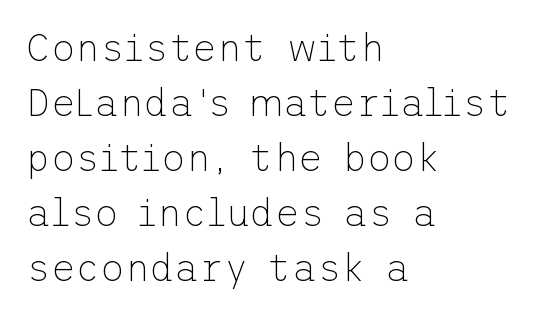
The image shows 38 px thin sans-serif type, upright; set left-aligned, normal line spacing (1.45x), normal letter spacing, not underlined; low stroke contrast and a medium x-height.
